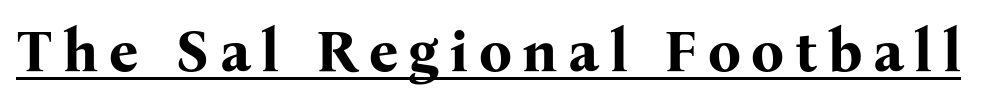
The image shows 58 px bold serif type, upright; set underlined; medium stroke contrast and a medium x-height.
